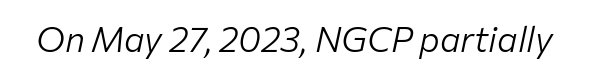
Each word holds together tightly as a unit, with standard inter-letter gaps. The letters advance in unequal steps, a hallmark of proportional type. Any mark beneath the type? The region is blank. The passage shown is not bold in any degree. Designer's note — italics engaged.
